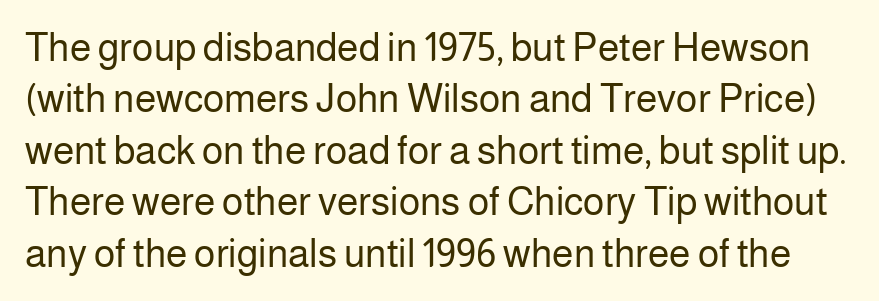
The face used here is a sans, in the tradition of grotesques and geometrics. The area under the type is left untouched. A normal amount of white space separates one row of letters from the next. Glyph-to-glyph distance matches everyday printed text. This is the regular roman posture of the typeface. Note the varied advance widths — an 'i' is clearly narrower than an 'm'.
